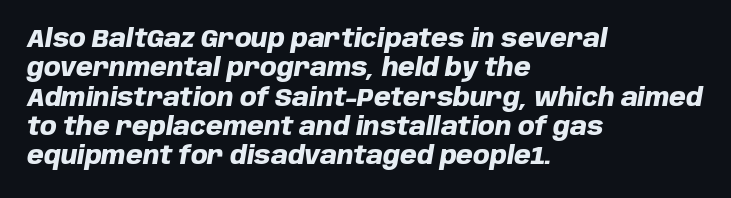
{"italic": "yes", "lean": "right", "slant_degrees": 10, "bold": "yes", "underline": "no", "align": "left", "line_spacing_ratio": 1.22, "letter_spacing": "normal", "letter_spacing_em": 0.0, "glyph_px": 24}
